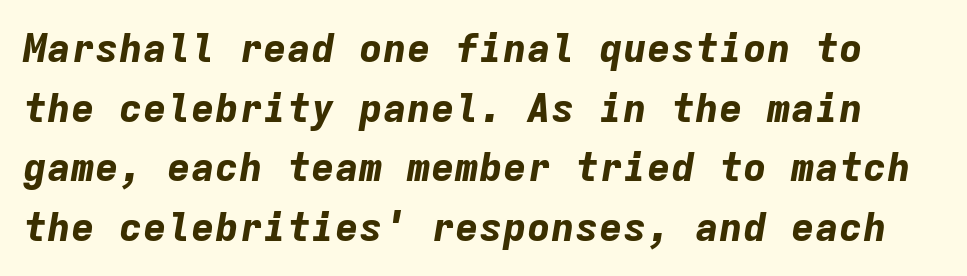
The gap between lines stays unmarked. The face used here is monospaced, like something from a code editor. The face used here is rendered with its standard letterfit. Students, observe: this is what conventionally led text looks like. Heavy-handed strokes throughout: this text is bold. This sample uses an oblique cut, with every glyph tilted off the vertical.
